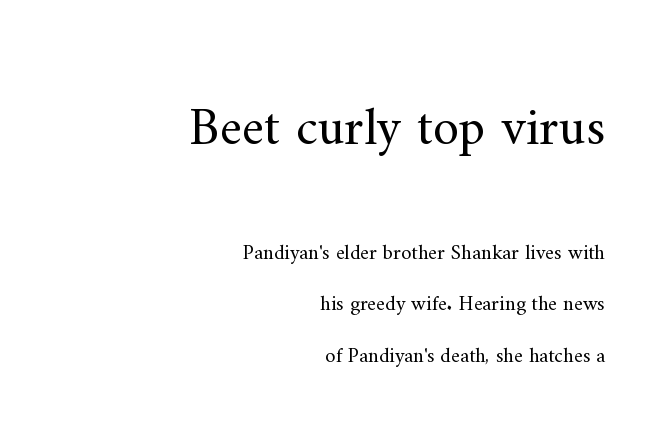
The image shows 53 px regular-weight serif type, upright; set right-aligned, loose line spacing (2.46x), normal letter spacing, not underlined; the first (top) block is 2.52x larger; medium stroke contrast and a small x-height.
